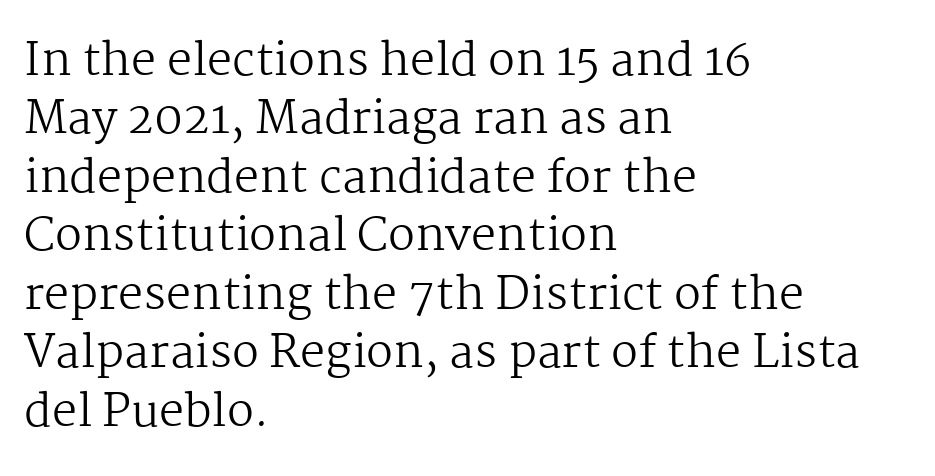
Compared with a centered layout, this one pins lines to the left instead. This block has exactly the height ordinary leading produces. Nobody drew a line under any word here. This reads as an unemphasized weight, regular at the heaviest. Serif or sans? Serif — the stroke terminals have little feet. Is this a fixed-width face? No — the glyphs have proportional, varying widths.
